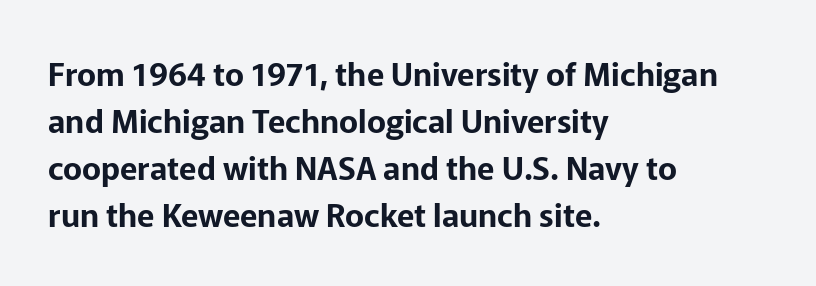
Q: Is the text italic (slanted)? A: No, it is upright.
Q: Is the typeface a serif or a sans-serif typeface? A: Sans-serif.
Q: Is the text underlined? A: No.
Q: How is the paragraph aligned? A: Left-aligned.
Q: Is the spacing between letters normal or unusually wide? A: Normal.
Q: Is the spacing between lines tight, normal or loose? A: Normal.
Q: Width (condensed, normal, or wide)? A: Normal.
Q: Stroke contrast? A: Low.
Q: x-height? A: Medium.
Q: Monospaced? A: No.
